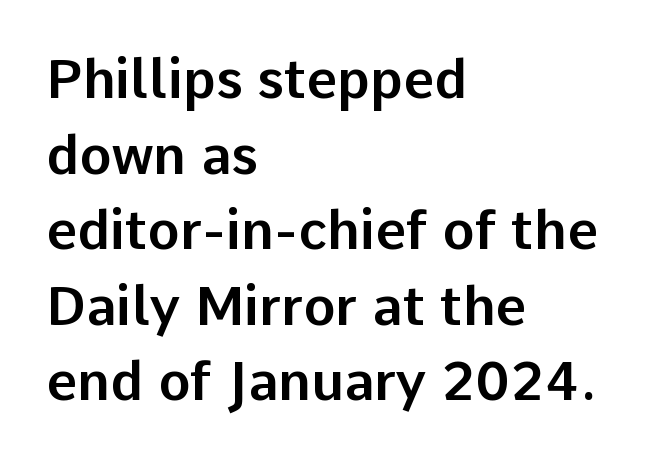
A classic flush-left, rag-right setting is used for this passage. The rendering uses natural spacing where letterforms have individual widths. Each word holds together tightly as a unit, with standard inter-letter gaps. Upright lettering throughout. Descenders are the only things crossing below the line. Baseline-to-baseline distance is the conventional proportion of letter height.
